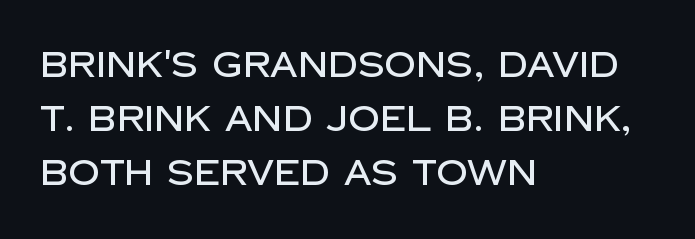
This is the regular roman posture of the typeface. In terms of letterform style, serifs are entirely absent. Does extra space separate the letters? No, they use regular spacing. A classic flush-left, rag-right setting is used for this passage. Spacing verdict: proportional, widths tailored to each character. Baseline-to-baseline distance is the conventional proportion of letter height.
